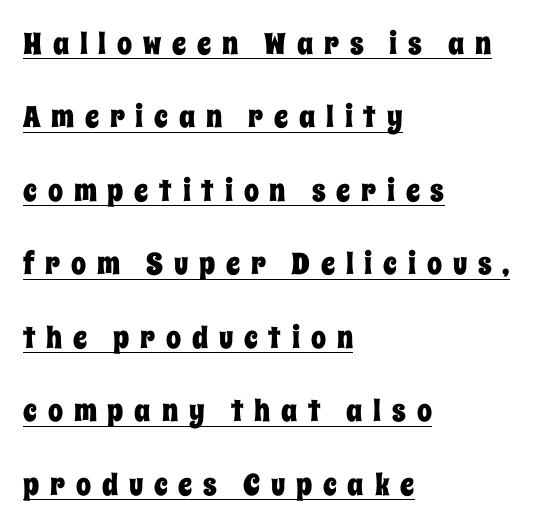
{"italic": "no", "width": "condensed", "stroke_contrast": "low", "x_height": "large", "monospaced": "no", "underline": "yes", "align": "left", "line_spacing": "loose", "line_spacing_ratio": 2.45, "letter_spacing": "wide", "letter_spacing_em": 0.36, "glyph_px": 30}
